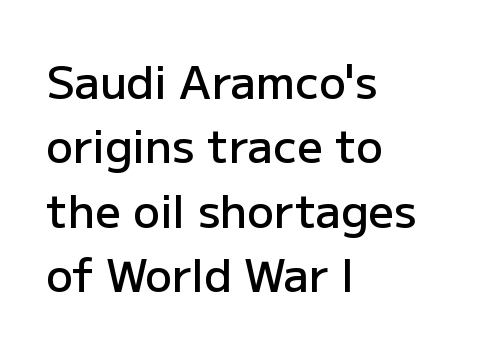
The image shows 45 px semibold sans-serif type, upright; set left-aligned, normal line spacing (1.43x), normal letter spacing, not underlined; low stroke contrast and a medium x-height.
